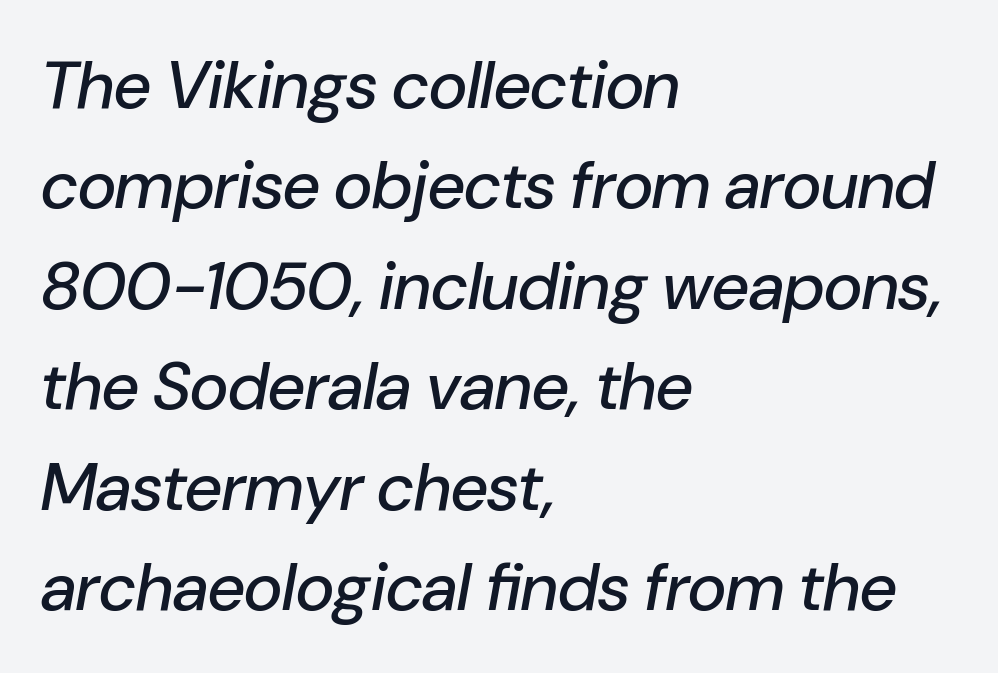
Q: Is the text italic (slanted)? A: Yes, it leans right by about 10 degrees.
Q: Is the text underlined? A: No.
Q: How is the paragraph aligned? A: Left-aligned.
Q: Is the spacing between letters normal or unusually wide? A: Normal.
Q: Is the spacing between lines tight, normal or loose? A: Normal.
Q: Width (condensed, normal, or wide)? A: Normal.
Q: Stroke contrast? A: Low.
Q: x-height? A: Medium.
Q: Monospaced? A: No.
